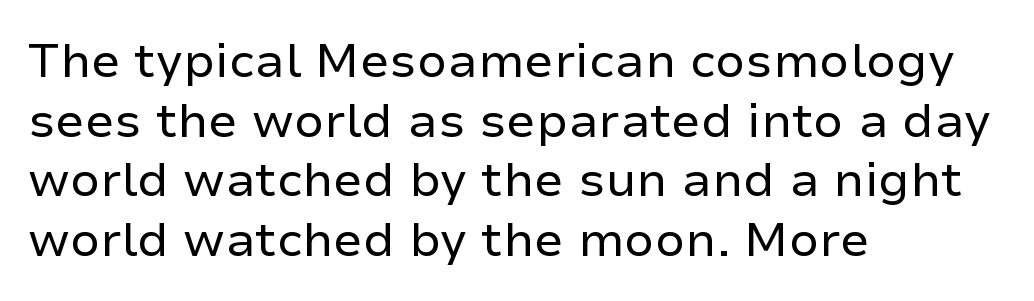
Q: Is the text bold? A: No.
Q: Is the text italic (slanted)? A: No, it is upright.
Q: Is the typeface a serif or a sans-serif typeface? A: Sans-serif.
Q: Is the text underlined? A: No.
Q: How is the paragraph aligned? A: Left-aligned.
Q: Is the spacing between letters normal or unusually wide? A: Normal.
Q: Width (condensed, normal, or wide)? A: Normal.
Q: Stroke contrast? A: Low.
Q: x-height? A: Medium.
Q: Monospaced? A: No.
